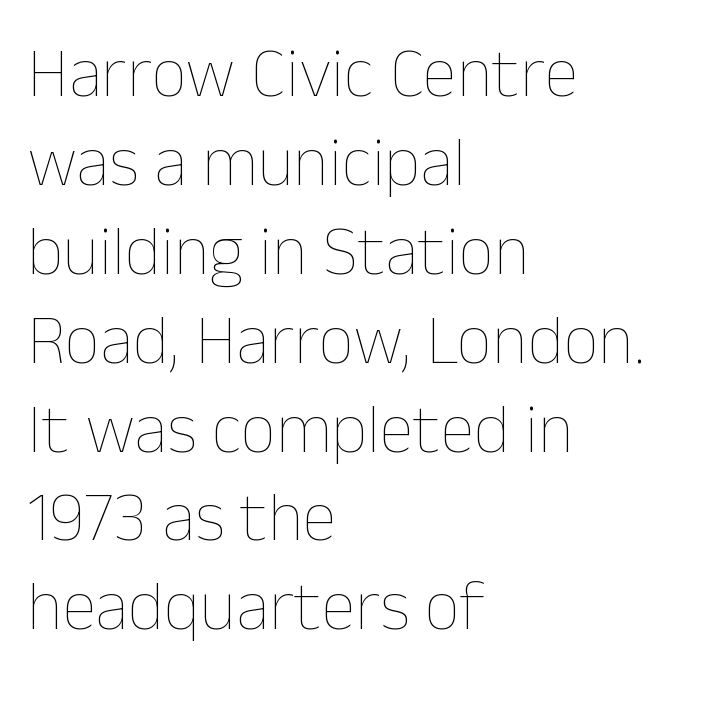
{"italic": "no", "bold": "no", "weight": "thin", "width": "normal", "stroke_contrast": "low", "x_height": "medium", "monospaced": "no", "underline": "no", "align": "left", "line_spacing": "normal", "line_spacing_ratio": 1.27, "letter_spacing": "normal", "letter_spacing_em": 0.0, "glyph_px": 70}
